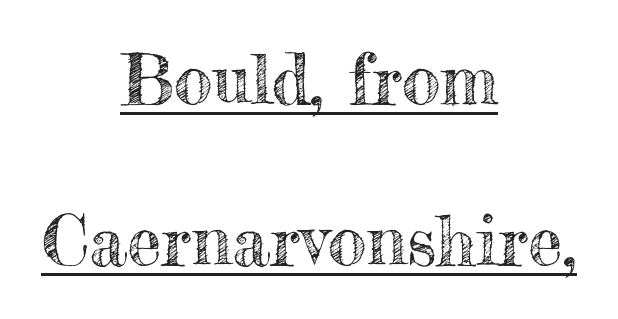
{"italic": "no", "width": "normal", "x_height": "small", "monospaced": "no", "underline": "yes", "align": "center", "line_spacing": "loose", "line_spacing_ratio": 2.33, "letter_spacing": "normal", "letter_spacing_em": 0.0, "glyph_px": 69}
